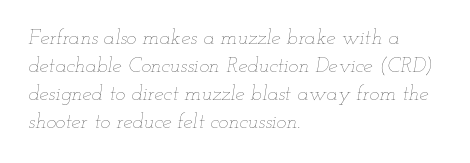
{"italic": "yes", "lean": "right", "slant_degrees": 12, "bold": "no", "underline": "no", "align": "left", "line_spacing": "normal", "line_spacing_ratio": 1.34, "letter_spacing": "normal", "letter_spacing_em": 0.0, "glyph_px": 21}
